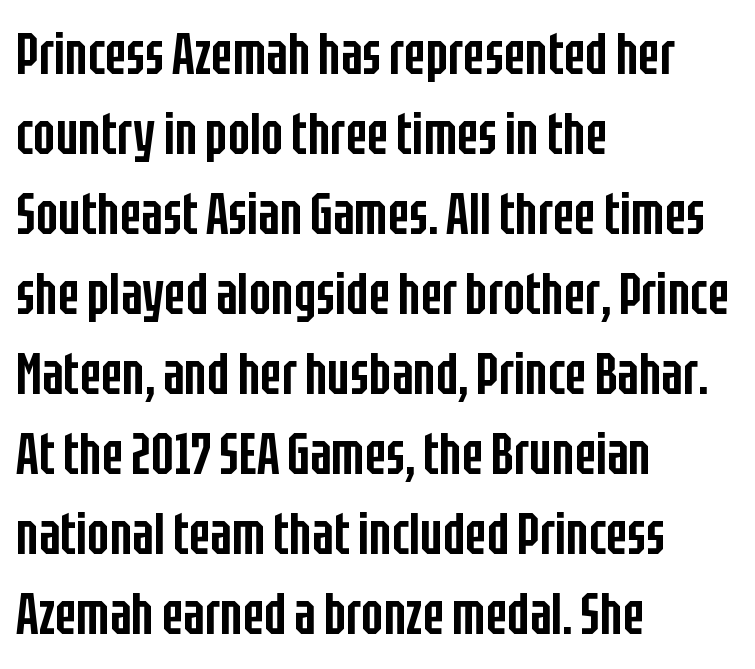
The image shows 58 px semibold, condensed sans-serif type, upright; set left-aligned, normal line spacing (1.38x), normal letter spacing, not underlined; low stroke contrast and a large x-height.
